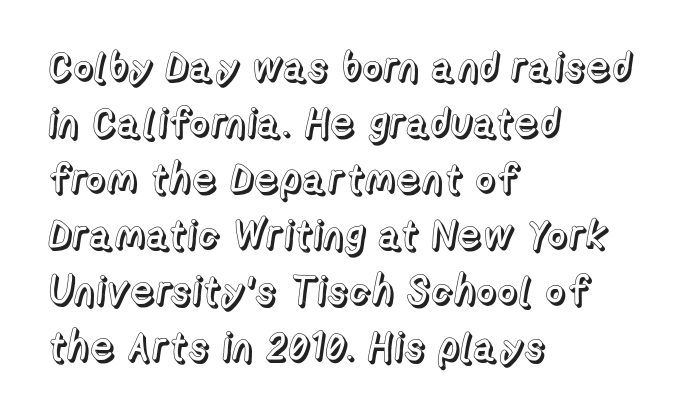
Q: Is the text italic (slanted)? A: Yes.
Q: Is the text underlined? A: No.
Q: How is the paragraph aligned? A: Left-aligned.
Q: Is the spacing between letters normal or unusually wide? A: Normal.
Q: Is the spacing between lines tight, normal or loose? A: Normal.
Q: Width (condensed, normal, or wide)? A: Normal.
Q: x-height? A: Medium.
Q: Monospaced? A: No.
